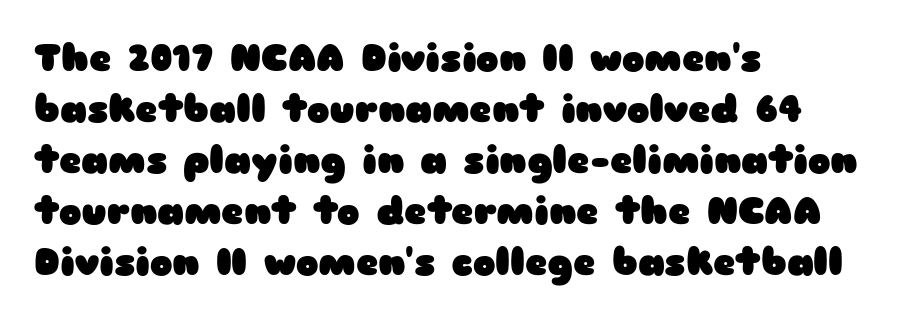
The image shows 38 px heavy, wide sans-serif type, upright; set left-aligned, normal line spacing (1.34x), normal letter spacing, not underlined; low stroke contrast and a medium x-height.
